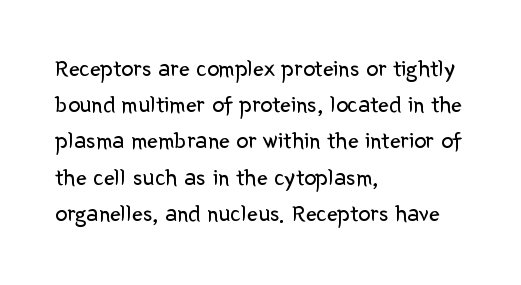
Default kerning and tracking; the words read as compact shapes. Tall strokes in this sample are plumb rather than angled. This rendering uses left alignment, leaving the right contour irregular. Students, observe: this is what conventionally led text looks like. Each stroke keeps to a modest, everyday thickness or less. Honestly, there is no underline to notice here at all.
